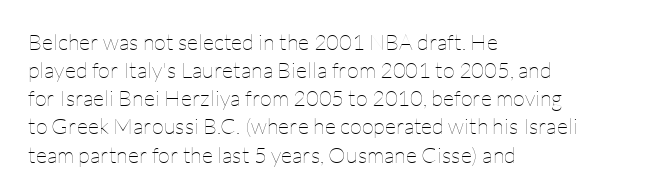
The image shows 22 px text type, upright; set left-aligned, normal line spacing (1.28x), normal letter spacing, not underlined.
